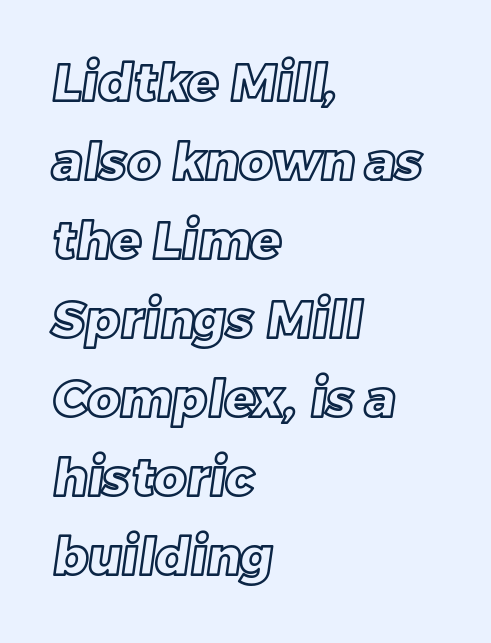
{"width": "normal", "x_height": "large", "monospaced": "no", "underline": "no", "align": "left", "line_spacing": "normal", "line_spacing_ratio": 1.55, "letter_spacing": "normal", "letter_spacing_em": 0.0, "glyph_px": 51}
